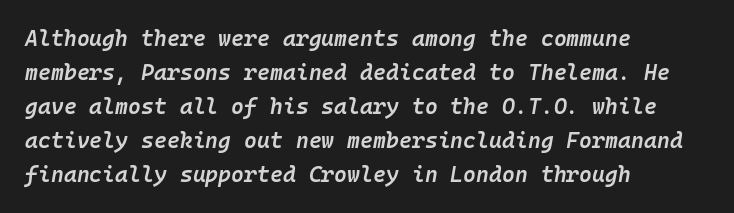
Q: Is the text bold? A: Semi-bold.
Q: Is the text italic (slanted)? A: Yes, it leans right by about 10 degrees.
Q: Is the text underlined? A: No.
Q: How is the paragraph aligned? A: Left-aligned.
Q: Is the spacing between letters normal or unusually wide? A: Normal.
Q: Is the spacing between lines tight, normal or loose? A: Normal.
